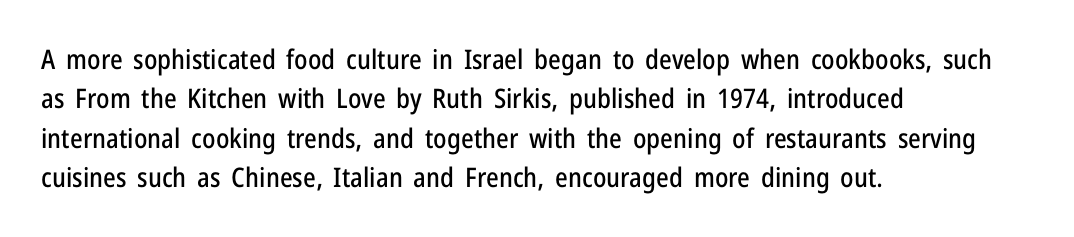
Rule under the text: the space is simply empty. The passage is arranged the way most books set body copy — flush left. This is the regular roman posture of the typeface. Default kerning and tracking; the words read as compact shapes.
